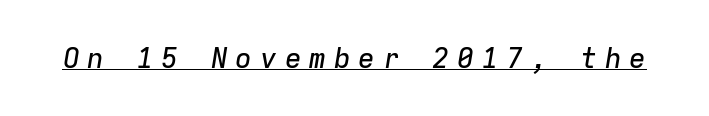
Q: Is the text italic (slanted)? A: Yes, it leans right by about 9 degrees.
Q: Is the text underlined? A: Yes.
Q: Is the spacing between letters normal or unusually wide? A: Unusually wide.
Q: Width (condensed, normal, or wide)? A: Normal.
Q: Stroke contrast? A: Low.
Q: x-height? A: Medium.
Q: Monospaced? A: Yes.
